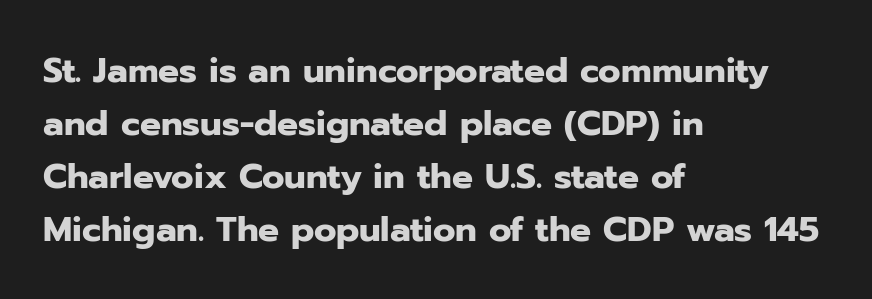
{"serif": "no", "italic": "no", "bold": "yes", "weight": "heavy", "width": "normal", "stroke_contrast": "low", "x_height": "medium", "monospaced": "no", "underline": "no", "align": "left", "line_spacing": "normal", "line_spacing_ratio": 1.51, "letter_spacing": "normal", "letter_spacing_em": 0.0, "glyph_px": 35}
